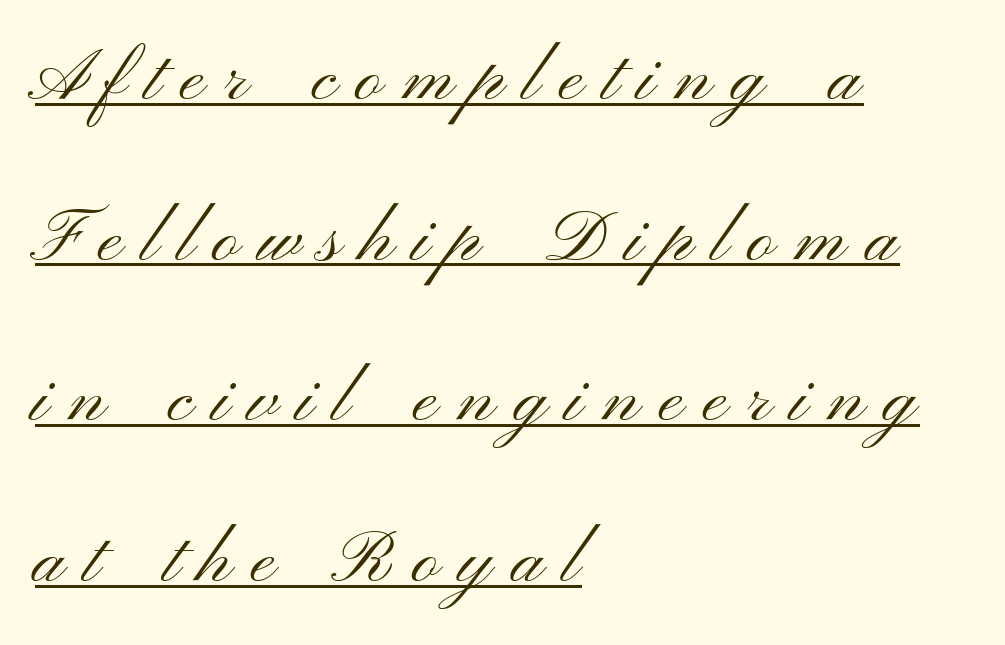
The tracking reads as deliberately expanded to a designer's eye. Do the characters align in a grid? No, the font is proportional. Stems here are at most as thick as an everyday book face. Nothing sits at the stroke ends, so this counts as sans-serif.
